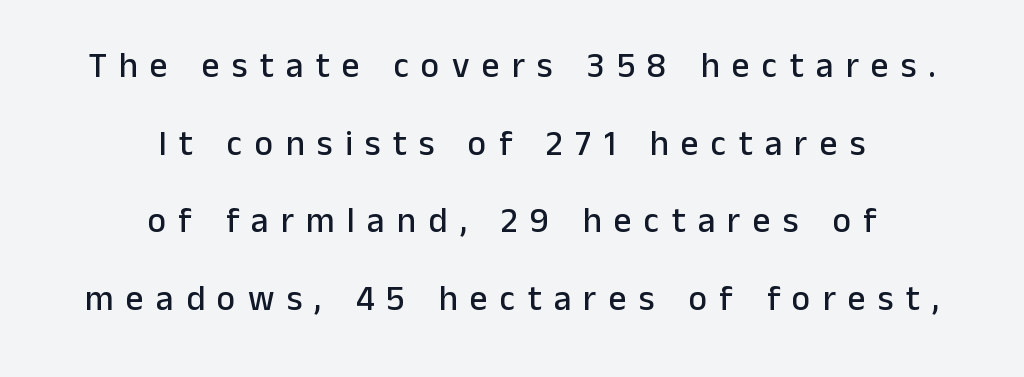
Q: Is the text italic (slanted)? A: No, it is upright.
Q: Is the typeface a serif or a sans-serif typeface? A: Sans-serif.
Q: Is the text underlined? A: No.
Q: How is the paragraph aligned? A: Centered.
Q: Is the spacing between letters normal or unusually wide? A: Unusually wide.
Q: Is the spacing between lines tight, normal or loose? A: Loose.
Q: Width (condensed, normal, or wide)? A: Normal.
Q: Stroke contrast? A: Low.
Q: x-height? A: Medium.
Q: Monospaced? A: No.
